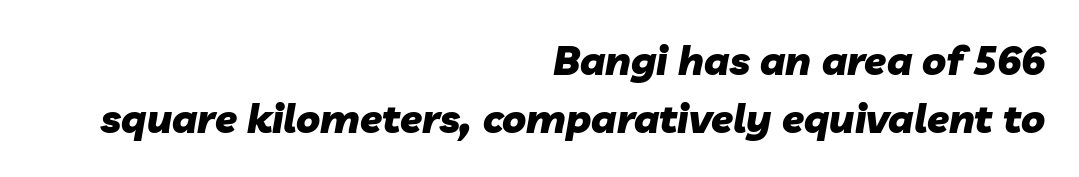
{"italic": "yes", "lean": "right", "slant_degrees": 10, "bold": "yes", "weight": "heavy", "width": "normal", "stroke_contrast": "low", "x_height": "medium", "monospaced": "no", "underline": "no", "align": "right", "line_spacing": "normal", "line_spacing_ratio": 1.44, "letter_spacing": "normal", "letter_spacing_em": 0.0, "glyph_px": 40}
